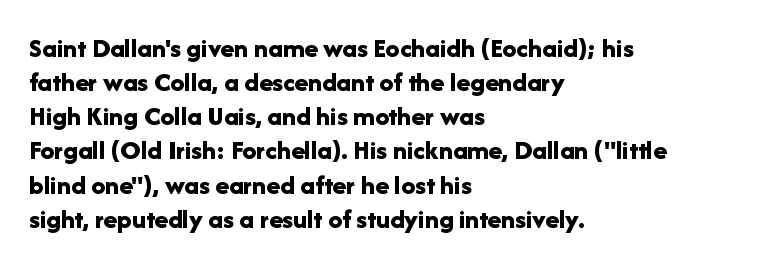
{"serif": "no", "italic": "no", "bold": "yes", "weight": "bold", "width": "normal", "stroke_contrast": "low", "x_height": "medium", "monospaced": "no", "underline": "no", "align": "left", "line_spacing_ratio": 1.22, "letter_spacing": "normal", "letter_spacing_em": 0.0, "glyph_px": 28}
